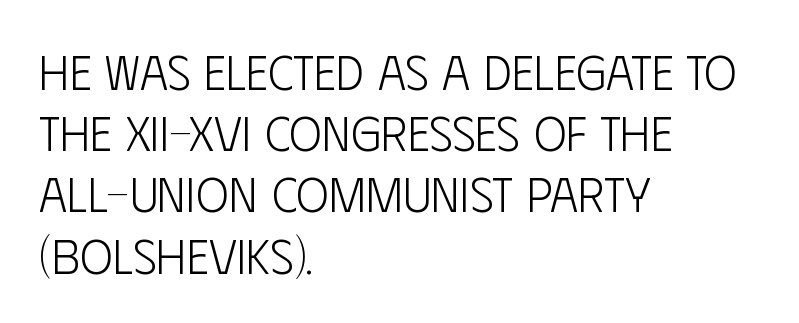
Q: Is the text bold? A: No.
Q: Is the text italic (slanted)? A: No, it is upright.
Q: Is the typeface a serif or a sans-serif typeface? A: Sans-serif.
Q: Is the text underlined? A: No.
Q: How is the paragraph aligned? A: Left-aligned.
Q: Is the spacing between letters normal or unusually wide? A: Normal.
Q: Is the spacing between lines tight, normal or loose? A: Normal.
Q: Width (condensed, normal, or wide)? A: Condensed.
Q: Stroke contrast? A: Low.
Q: x-height? A: Large.
Q: Monospaced? A: No.
